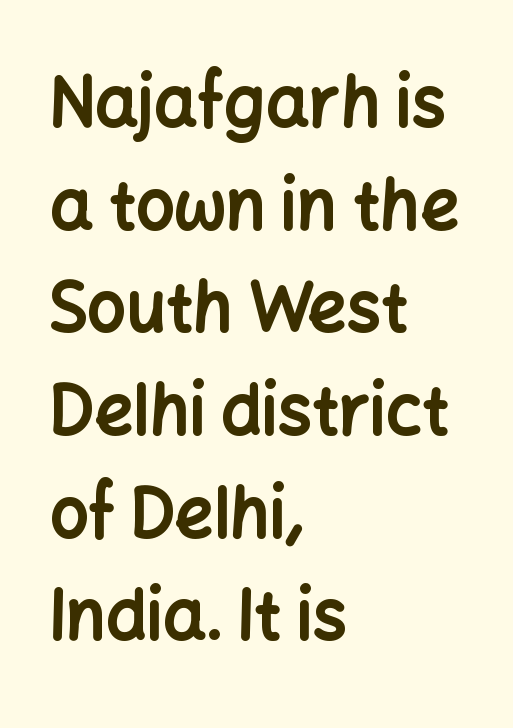
If you drew a line through each stem, it would be perfectly vertical. Descenders are the only things crossing below the line. Short note: letters normally spaced. The strokes are fattened all the way to bold.
